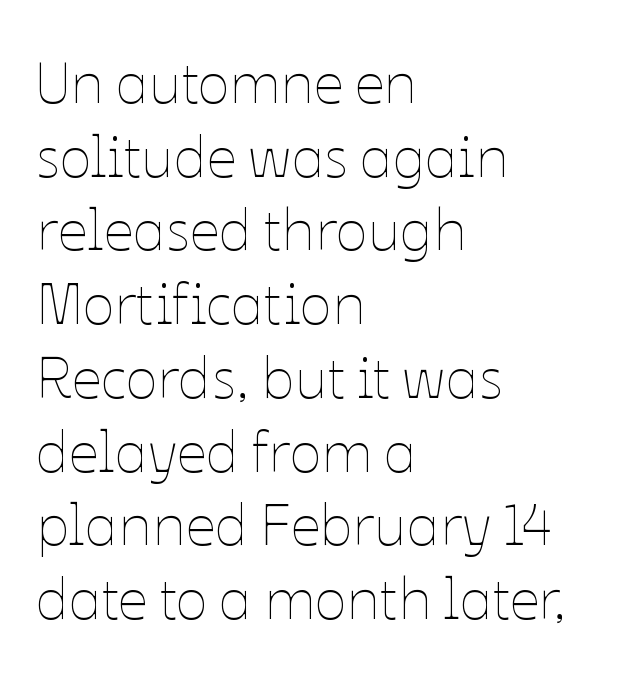
Q: Is the text bold? A: No.
Q: Is the text italic (slanted)? A: No, it is upright.
Q: Is the text underlined? A: No.
Q: How is the paragraph aligned? A: Left-aligned.
Q: Is the spacing between letters normal or unusually wide? A: Normal.
Q: Is the spacing between lines tight, normal or loose? A: Normal.
Q: Width (condensed, normal, or wide)? A: Normal.
Q: Stroke contrast? A: Low.
Q: x-height? A: Medium.
Q: Monospaced? A: No.
